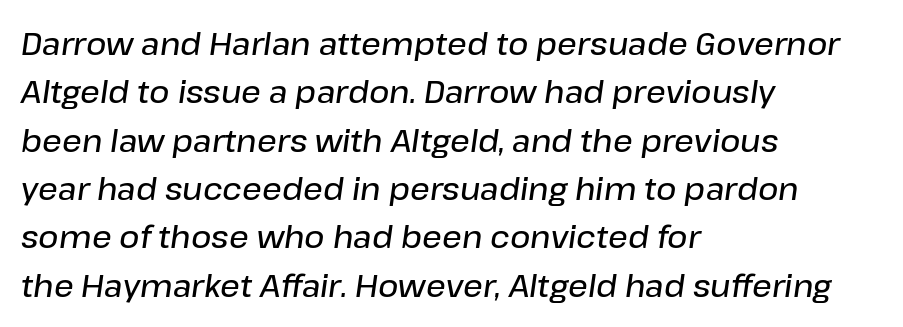
{"italic": "yes", "lean": "right", "slant_degrees": 8, "bold": "semi", "weight": "semibold", "width": "normal", "stroke_contrast": "low", "x_height": "medium", "monospaced": "no", "underline": "no", "align": "left", "line_spacing": "normal", "line_spacing_ratio": 1.56, "letter_spacing": "normal", "letter_spacing_em": 0.0, "glyph_px": 31}
